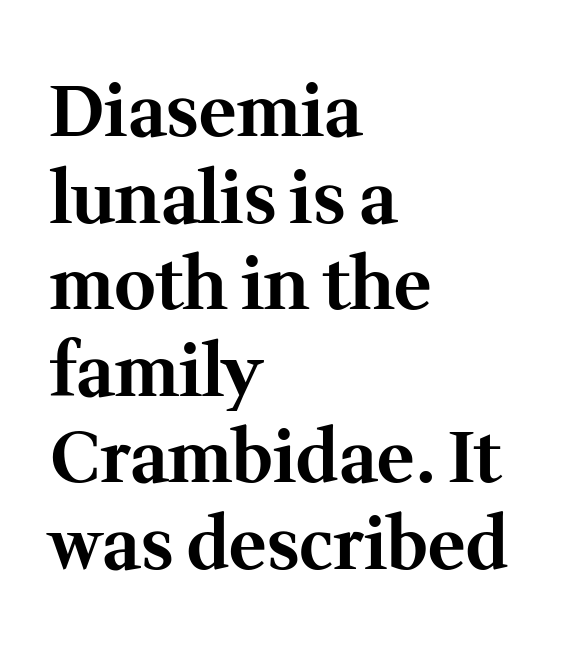
{"serif": "yes", "italic": "no", "bold": "yes", "weight": "bold", "width": "normal", "stroke_contrast": "medium", "x_height": "medium", "monospaced": "no", "underline": "no", "align": "left", "line_spacing_ratio": 1.22, "letter_spacing": "normal", "letter_spacing_em": 0.0, "glyph_px": 71}
